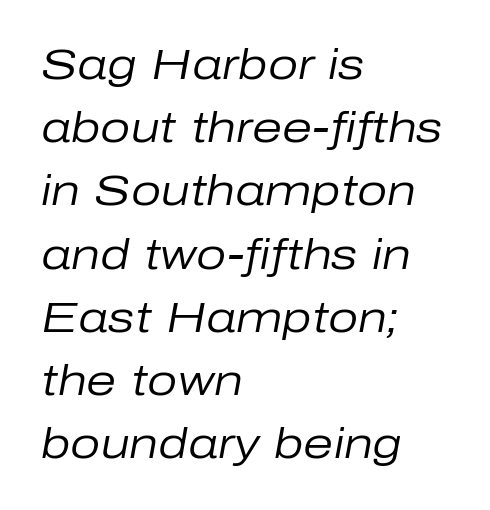
{"italic": "yes", "lean": "right", "slant_degrees": 10, "bold": "no", "weight": "regular", "width": "normal", "stroke_contrast": "low", "x_height": "medium", "monospaced": "no", "underline": "no", "align": "left", "line_spacing": "normal", "line_spacing_ratio": 1.47, "letter_spacing": "normal", "letter_spacing_em": 0.0, "glyph_px": 43}
